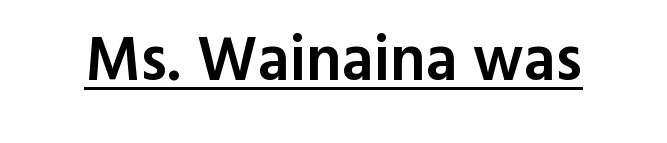
Q: Is the text bold? A: Semi-bold.
Q: Is the text italic (slanted)? A: No, it is upright.
Q: Is the typeface a serif or a sans-serif typeface? A: Sans-serif.
Q: Is the text underlined? A: Yes.
Q: Is the spacing between letters normal or unusually wide? A: Normal.
Q: Width (condensed, normal, or wide)? A: Normal.
Q: x-height? A: Medium.
Q: Monospaced? A: No.
